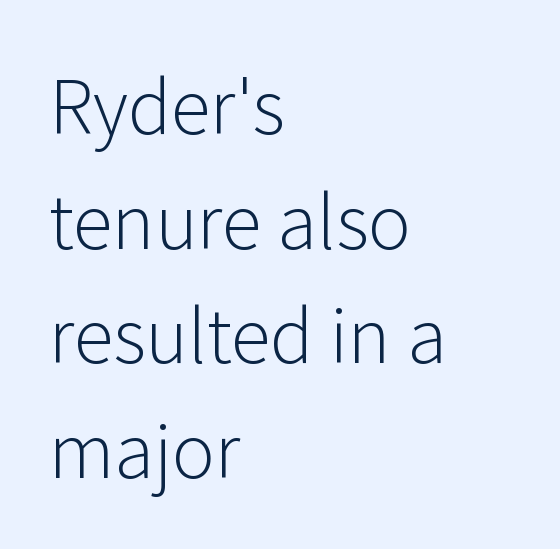
Compared with a centered layout, this one pins lines to the left instead. Vertically, the passage feels balanced, rows spaced as you'd expect. Letter spacing: default. No extra ink here — the face is not bold. These lines are composed in type without serifs.
